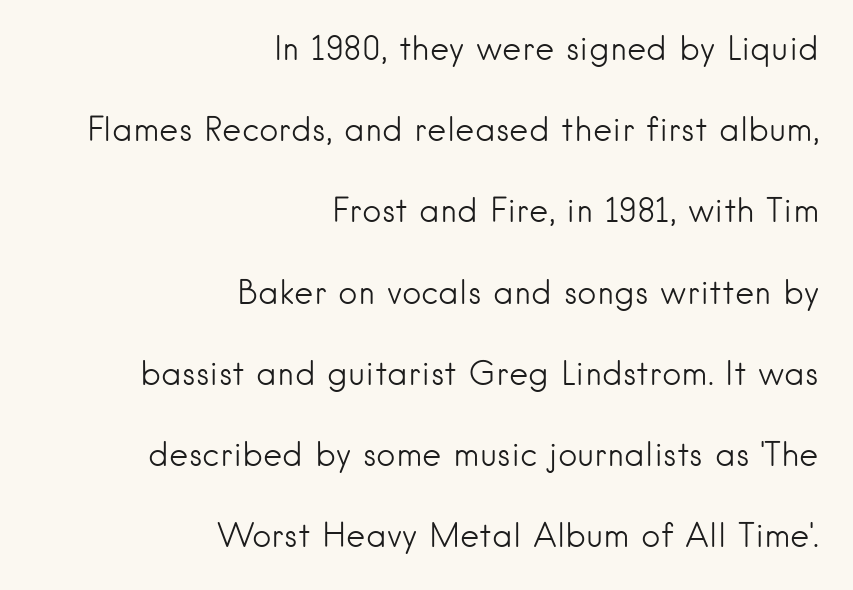
Q: Is the text bold? A: No.
Q: Is the text italic (slanted)? A: No, it is upright.
Q: Is the typeface a serif or a sans-serif typeface? A: Sans-serif.
Q: Is the text underlined? A: No.
Q: How is the paragraph aligned? A: Right-aligned.
Q: Is the spacing between letters normal or unusually wide? A: Normal.
Q: Is the spacing between lines tight, normal or loose? A: Loose.
Q: Width (condensed, normal, or wide)? A: Normal.
Q: Stroke contrast? A: Low.
Q: x-height? A: Small.
Q: Monospaced? A: No.
